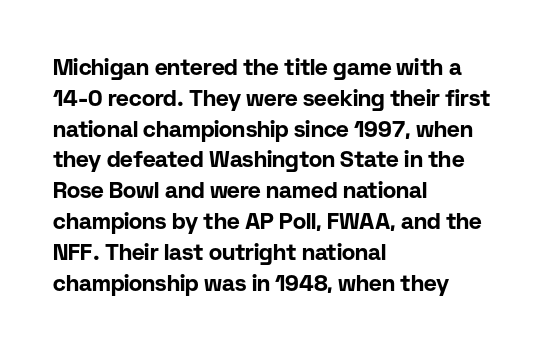
The image shows 22 px bold type, upright; set left-aligned, normal line spacing (1.4x), normal letter spacing, not underlined.
